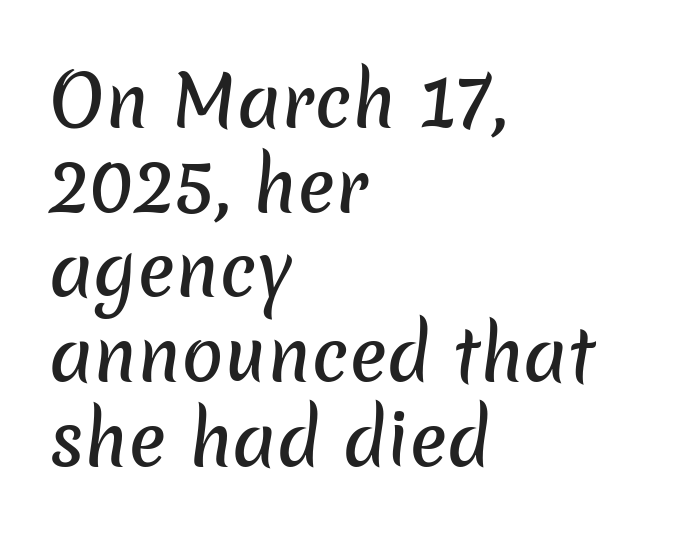
The image shows 70 px sans-serif type; set left-aligned, line spacing 1.21x, normal letter spacing, not underlined; low stroke contrast and a medium x-height.
